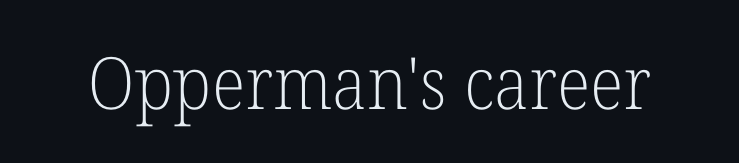
{"serif": "yes", "italic": "no", "bold": "no", "weight": "light", "width": "normal", "stroke_contrast": "low", "x_height": "medium", "monospaced": "no", "underline": "no", "letter_spacing": "normal", "letter_spacing_em": 0.0, "glyph_px": 72}
